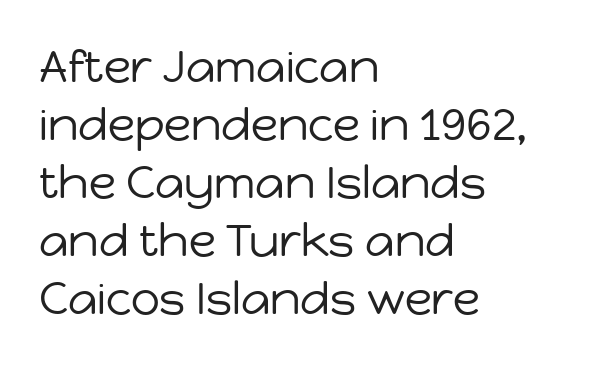
{"serif": "no", "italic": "no", "bold": "no", "weight": "regular", "width": "normal", "stroke_contrast": "low", "x_height": "medium", "monospaced": "no", "underline": "no", "align": "left", "line_spacing": "normal", "line_spacing_ratio": 1.29, "letter_spacing": "normal", "letter_spacing_em": 0.0, "glyph_px": 45}
